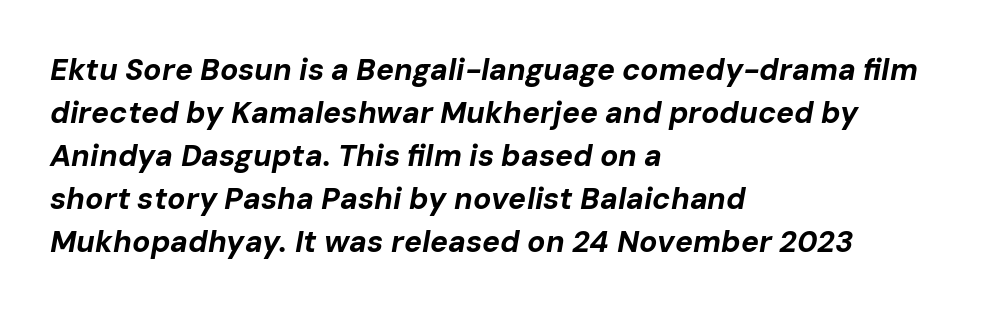
The image shows 30 px bold type, italic (leaning right); set left-aligned, normal line spacing (1.43x), normal letter spacing, not underlined; low stroke contrast and a medium x-height.
